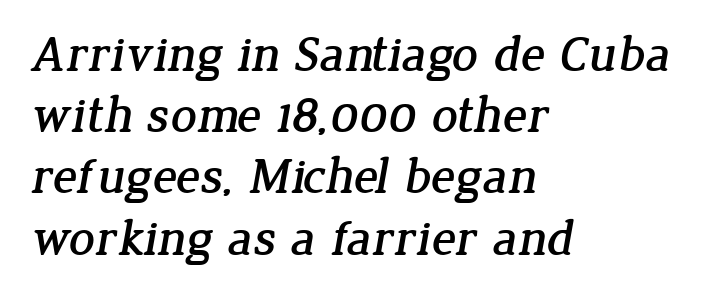
A typesetter would call this proportional, since set widths differ per character. Classification — serif. One-word summary of the alignment: left. Has an underline been added? It has not.
